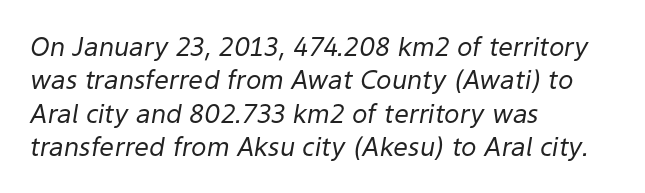
There is no visible air inserted between adjacent glyphs. In terms of leading, this rendering sits right in the middle. The paragraph shown leans on its left margin. Would a proofreader flag this as italicized? Yes.
